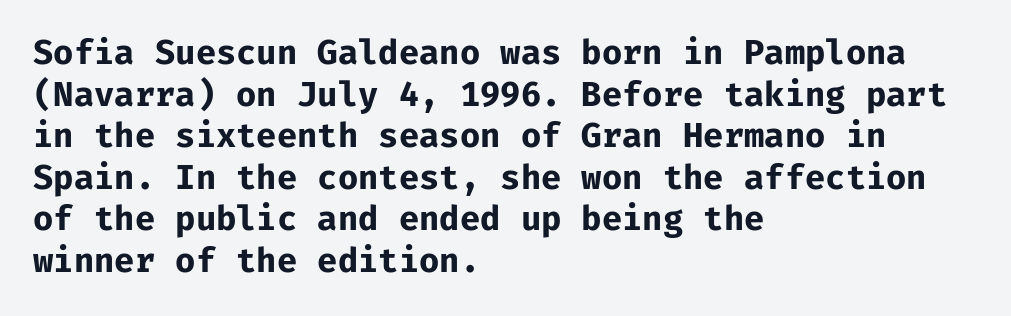
The image shows 33 px bold sans-serif type, upright, monospaced; set left-aligned, normal line spacing (1.26x), normal letter spacing, not underlined; low stroke contrast and a medium x-height.
